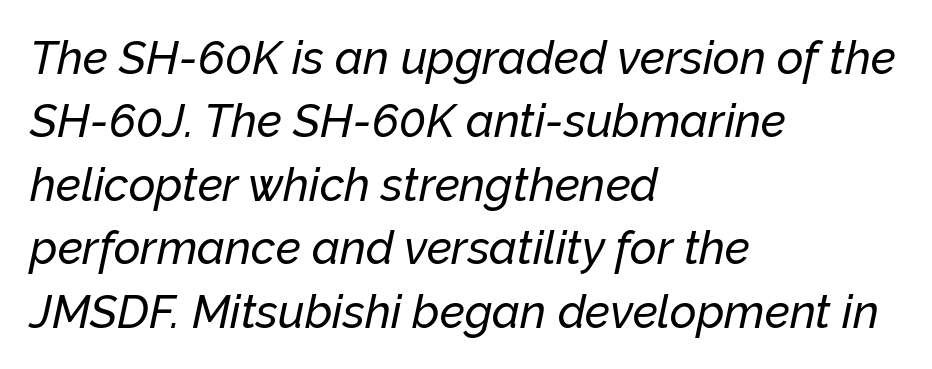
{"italic": "yes", "lean": "right", "slant_degrees": 12, "width": "normal", "stroke_contrast": "low", "x_height": "medium", "monospaced": "no", "underline": "no", "align": "left", "line_spacing": "normal", "line_spacing_ratio": 1.38, "letter_spacing": "normal", "letter_spacing_em": 0.0, "glyph_px": 46}
